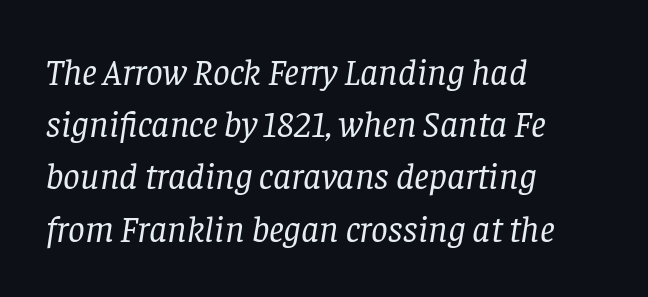
{"serif": "yes", "italic": "yes", "lean": "right", "slant_degrees": 8, "bold": "no", "weight": "regular", "width": "normal", "stroke_contrast": "low", "x_height": "large", "monospaced": "no", "underline": "no", "align": "left", "line_spacing": "normal", "line_spacing_ratio": 1.41, "letter_spacing": "normal", "letter_spacing_em": 0.0, "glyph_px": 37}
